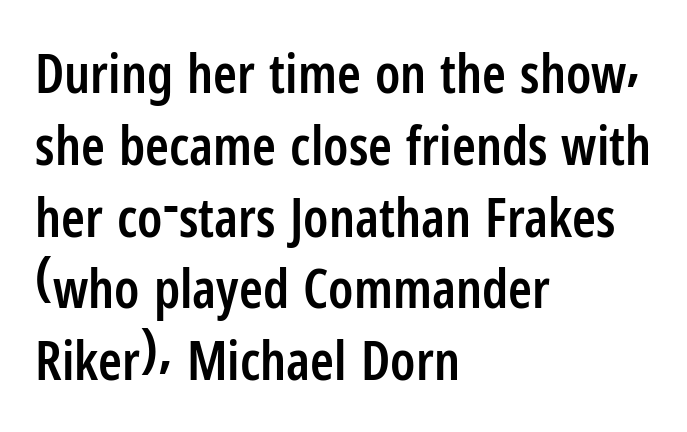
Look at the tracking — it's just the regular setting, nothing added. Words float on clear page, feet unadorned. Italic? Not at all — the glyphs are vertical. A typesetter would call this proportional, since set widths differ per character. Emphasis by weight is partial: semibold. These lines stack with their left ends in a neat column.
